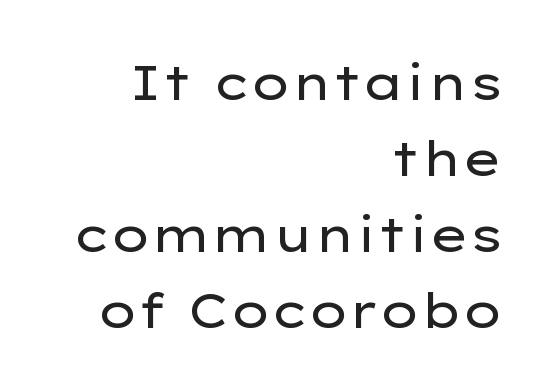
{"serif": "no", "italic": "no", "bold": "no", "weight": "regular", "width": "wide", "stroke_contrast": "low", "x_height": "medium", "monospaced": "no", "underline": "no", "align": "right", "line_spacing": "normal", "line_spacing_ratio": 1.55, "letter_spacing": "normal", "letter_spacing_em": 0.0, "glyph_px": 49}
